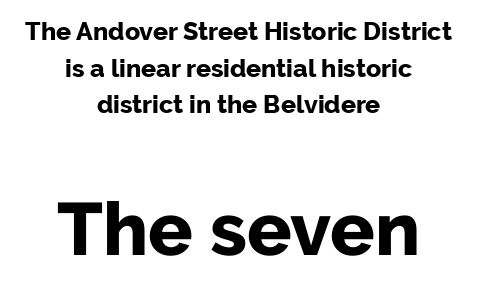
{"serif": "no", "italic": "no", "bold": "yes", "weight": "bold", "width": "normal", "stroke_contrast": "low", "x_height": "medium", "monospaced": "no", "underline": "no", "align": "center", "line_spacing": "normal", "line_spacing_ratio": 1.47, "letter_spacing": "normal", "letter_spacing_em": 0.0, "larger_block": "second", "size_ratio": 2.96, "glyph_px": 74}
